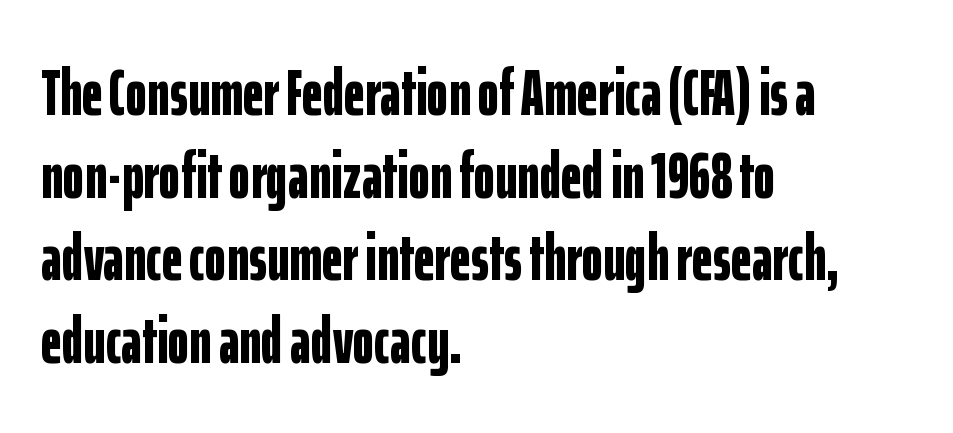
On the weight axis this lands at bold, roughly 700. The letters stand upright; this is a roman face. A normal amount of white space separates one row of letters from the next. Leftover space on each line is placed entirely after the last word. Varying glyph widths throughout — classic text-font behaviour. The designer went with a sans here, leaving each stem footless.
